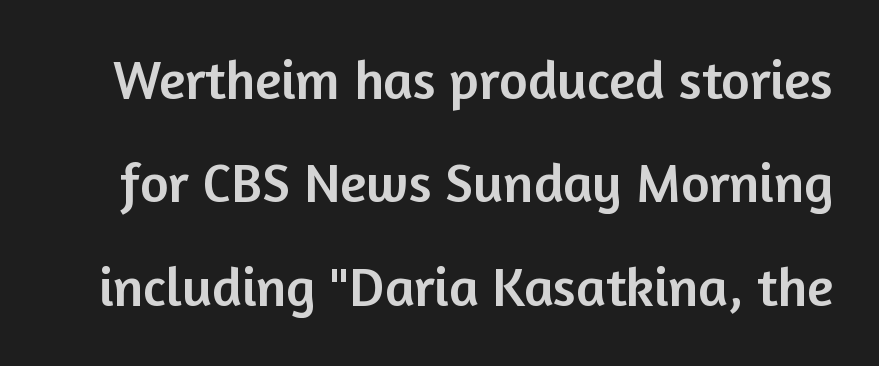
{"serif": "no", "italic": "no", "width": "normal", "stroke_contrast": "low", "x_height": "medium", "monospaced": "no", "underline": "no", "line_spacing_ratio": 1.88, "letter_spacing": "normal", "letter_spacing_em": 0.0, "glyph_px": 55}
